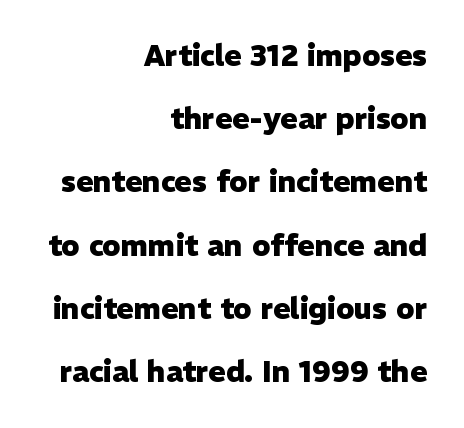
Q: Is the text bold? A: Yes.
Q: Is the text italic (slanted)? A: No, it is upright.
Q: Is the typeface a serif or a sans-serif typeface? A: Sans-serif.
Q: Is the text underlined? A: No.
Q: How is the paragraph aligned? A: Right-aligned.
Q: Is the spacing between letters normal or unusually wide? A: Normal.
Q: Is the spacing between lines tight, normal or loose? A: Loose.
Q: Width (condensed, normal, or wide)? A: Normal.
Q: Stroke contrast? A: Low.
Q: x-height? A: Medium.
Q: Monospaced? A: No.
